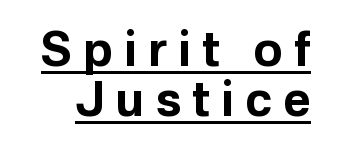
The rendering uses natural spacing where letterforms have individual widths. The rendering shows plain stroke endings on the letterforms — a sans-serif design. Very little white space separates one row of letters from the next. Heft: maximum for text — a bold. Look at the tracking — it's clearly loosened, letters drifting apart. The glyphs are accompanied by a horizontal stroke just below them.
